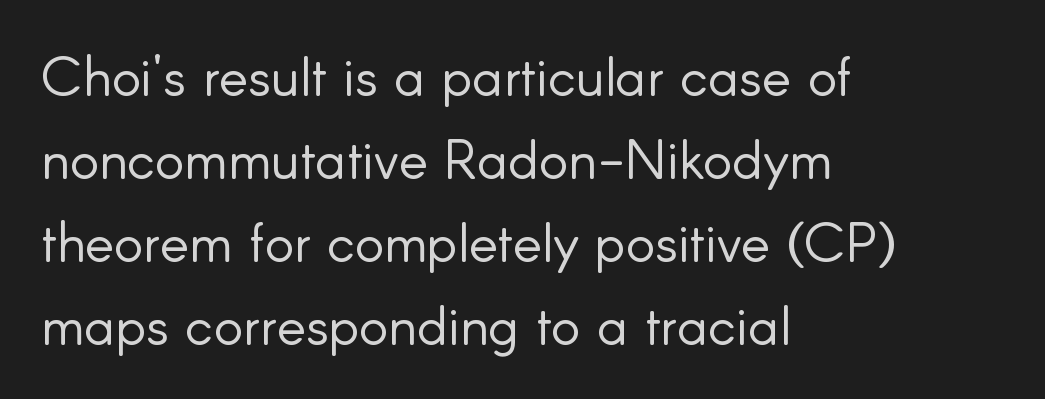
The image shows 55 px light sans-serif type, upright; set left-aligned, normal line spacing (1.51x), normal letter spacing, not underlined; low stroke contrast and a small x-height.
